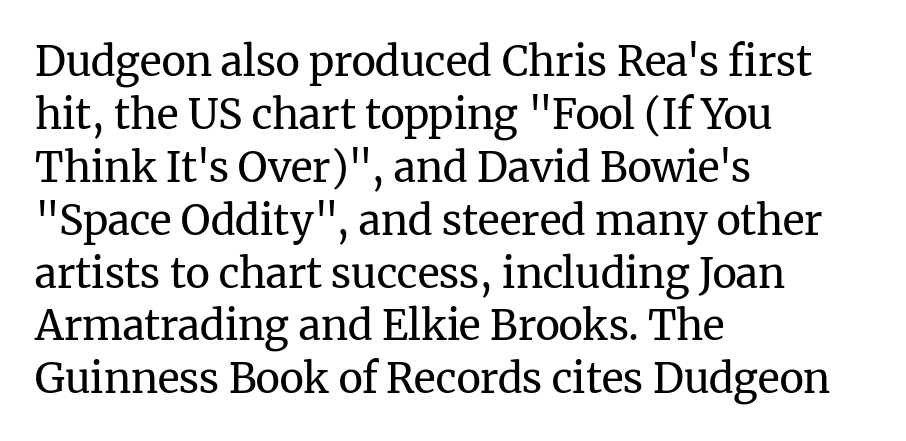
{"serif": "yes", "italic": "no", "bold": "no", "weight": "regular", "width": "normal", "stroke_contrast": "medium", "x_height": "medium", "monospaced": "no", "underline": "no", "align": "left", "line_spacing": "normal", "line_spacing_ratio": 1.29, "letter_spacing": "normal", "letter_spacing_em": 0.0, "glyph_px": 41}
